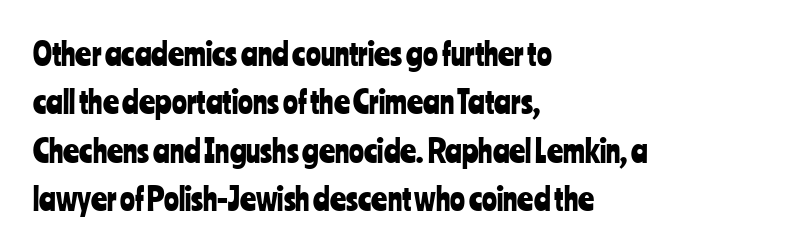
Q: Is the text italic (slanted)? A: No, it is upright.
Q: Is the typeface a serif or a sans-serif typeface? A: Sans-serif.
Q: Is the text underlined? A: No.
Q: How is the paragraph aligned? A: Left-aligned.
Q: Is the spacing between letters normal or unusually wide? A: Normal.
Q: Is the spacing between lines tight, normal or loose? A: Normal.
Q: Width (condensed, normal, or wide)? A: Condensed.
Q: Stroke contrast? A: Low.
Q: x-height? A: Medium.
Q: Monospaced? A: No.
